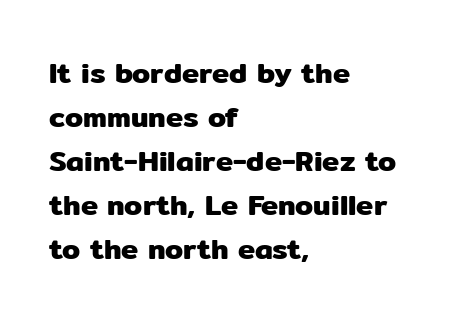
{"serif": "no", "italic": "no", "width": "normal", "stroke_contrast": "low", "x_height": "medium", "monospaced": "no", "underline": "no", "align": "left", "line_spacing": "normal", "line_spacing_ratio": 1.52, "letter_spacing": "normal", "letter_spacing_em": 0.0, "glyph_px": 29}
